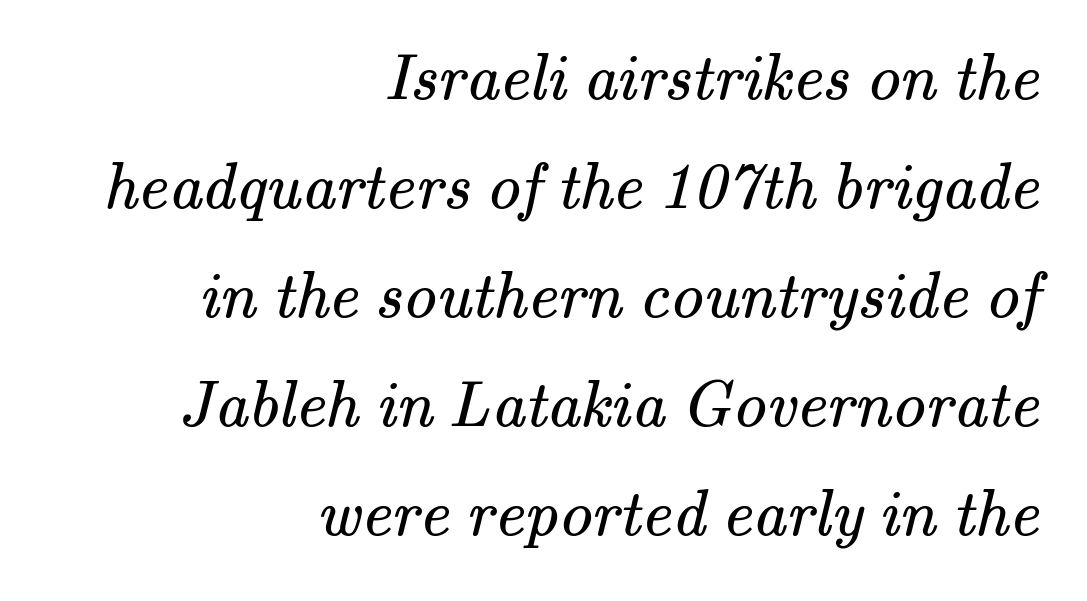
Q: Is the text bold? A: No.
Q: Is the typeface a serif or a sans-serif typeface? A: Serif.
Q: Is the text underlined? A: No.
Q: How is the paragraph aligned? A: Right-aligned.
Q: Is the spacing between letters normal or unusually wide? A: Normal.
Q: Is the spacing between lines tight, normal or loose? A: Normal.
Q: Width (condensed, normal, or wide)? A: Normal.
Q: Stroke contrast? A: Medium.
Q: x-height? A: Small.
Q: Monospaced? A: No.
